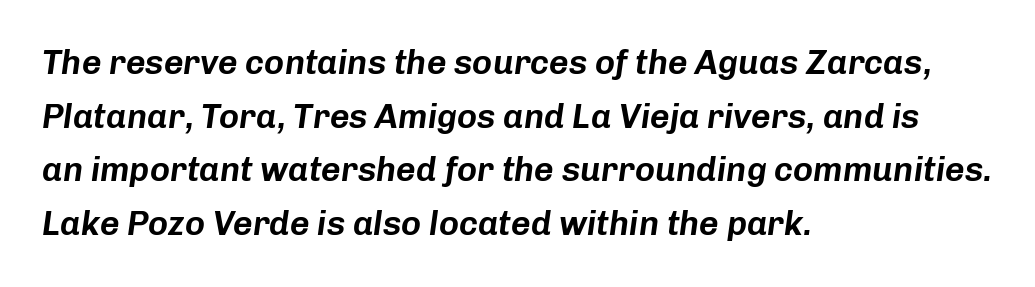
The image shows 34 px text type, italic (leaning right); set left-aligned, normal line spacing (1.58x), normal letter spacing, not underlined; low stroke contrast and a medium x-height.
